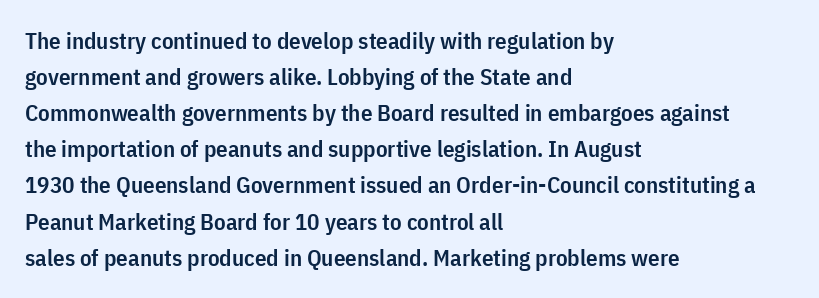
{"italic": "no", "bold": "semi", "underline": "no", "align": "left", "line_spacing": "normal", "line_spacing_ratio": 1.57, "letter_spacing": "normal", "letter_spacing_em": 0.0, "glyph_px": 23}
